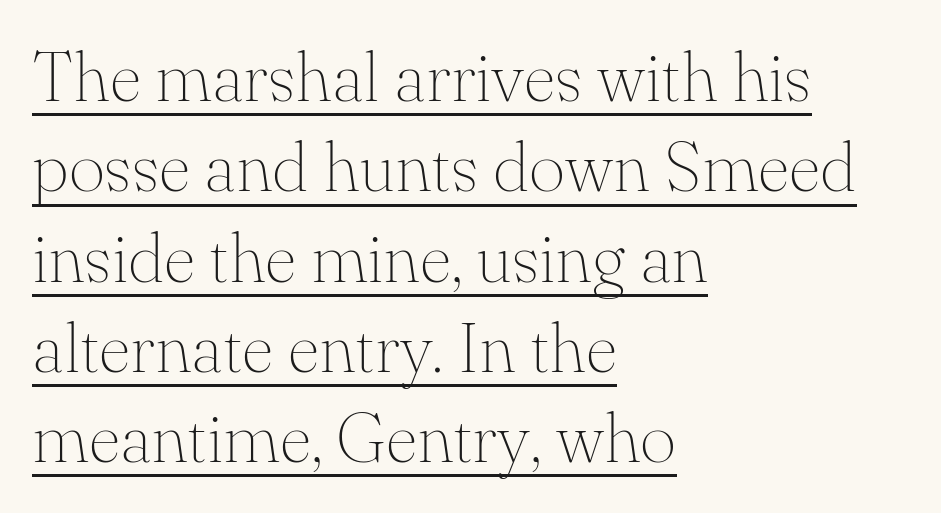
{"serif": "yes", "italic": "no", "bold": "no", "weight": "thin", "width": "normal", "stroke_contrast": "medium", "x_height": "small", "monospaced": "no", "underline": "yes", "align": "left", "line_spacing": "normal", "line_spacing_ratio": 1.29, "letter_spacing": "normal", "letter_spacing_em": 0.0, "glyph_px": 70}
